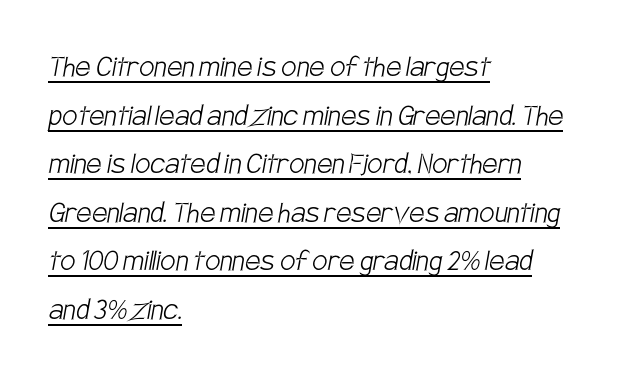
{"serif": "no", "bold": "no", "weight": "light", "width": "condensed", "stroke_contrast": "low", "x_height": "large", "monospaced": "no", "underline": "yes", "align": "left", "line_spacing": "normal", "line_spacing_ratio": 1.43, "letter_spacing": "normal", "letter_spacing_em": 0.0, "glyph_px": 34}
